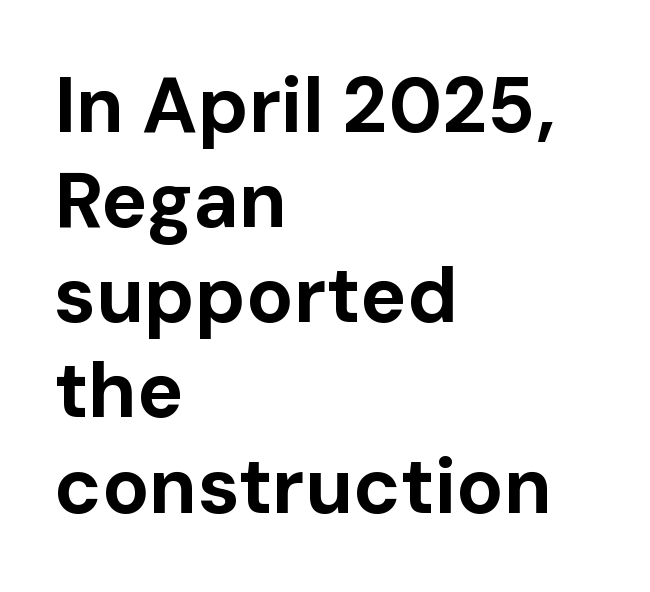
{"serif": "no", "italic": "no", "bold": "yes", "weight": "bold", "width": "normal", "stroke_contrast": "low", "x_height": "medium", "monospaced": "no", "underline": "no", "align": "left", "line_spacing_ratio": 1.22, "letter_spacing": "normal", "letter_spacing_em": 0.0, "glyph_px": 78}
